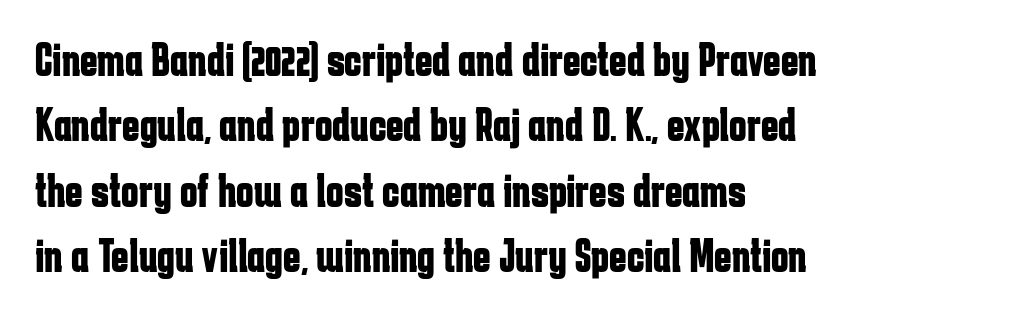
Thick stems and heavy bowls — unmistakably bold. Which margin do the lines hug? The left one — the right edge is uneven. The type is set solid horizontally, with unmodified tracking. Nobody drew a line under any word here. The font's upright variant was chosen for this text.
